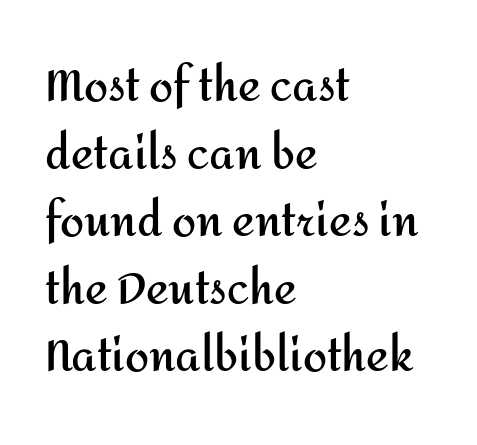
Q: Is the text bold? A: Yes.
Q: Is the text italic (slanted)? A: No, it is upright.
Q: Is the typeface a serif or a sans-serif typeface? A: Sans-serif.
Q: Is the text underlined? A: No.
Q: How is the paragraph aligned? A: Left-aligned.
Q: Is the spacing between letters normal or unusually wide? A: Normal.
Q: Is the spacing between lines tight, normal or loose? A: Normal.
Q: Width (condensed, normal, or wide)? A: Normal.
Q: Stroke contrast? A: Medium.
Q: x-height? A: Medium.
Q: Monospaced? A: No.
